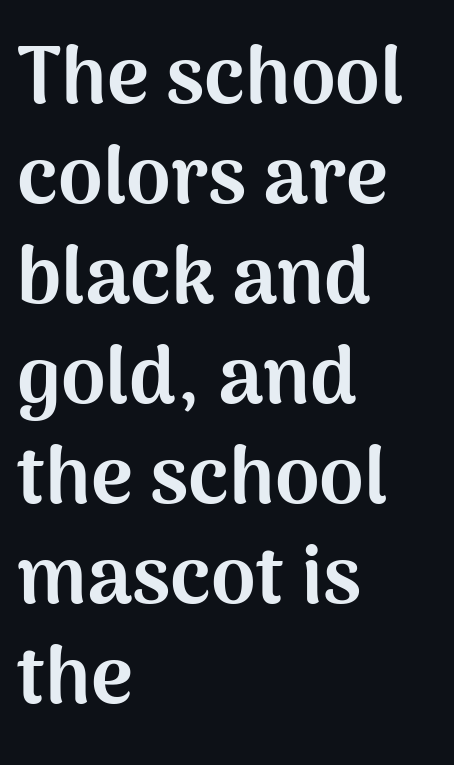
Q: Is the text bold? A: Yes.
Q: Is the text italic (slanted)? A: No, it is upright.
Q: Is the typeface a serif or a sans-serif typeface? A: Sans-serif.
Q: Is the text underlined? A: No.
Q: How is the paragraph aligned? A: Left-aligned.
Q: Is the spacing between letters normal or unusually wide? A: Normal.
Q: Is the spacing between lines tight, normal or loose? A: Normal.
Q: Width (condensed, normal, or wide)? A: Normal.
Q: Stroke contrast? A: Medium.
Q: x-height? A: Medium.
Q: Monospaced? A: No.
